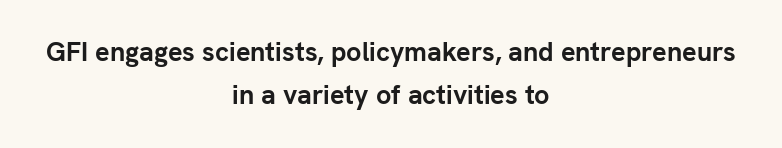
The image shows 27 px bold type, upright; set centered, normal line spacing (1.6x), normal letter spacing, not underlined.
